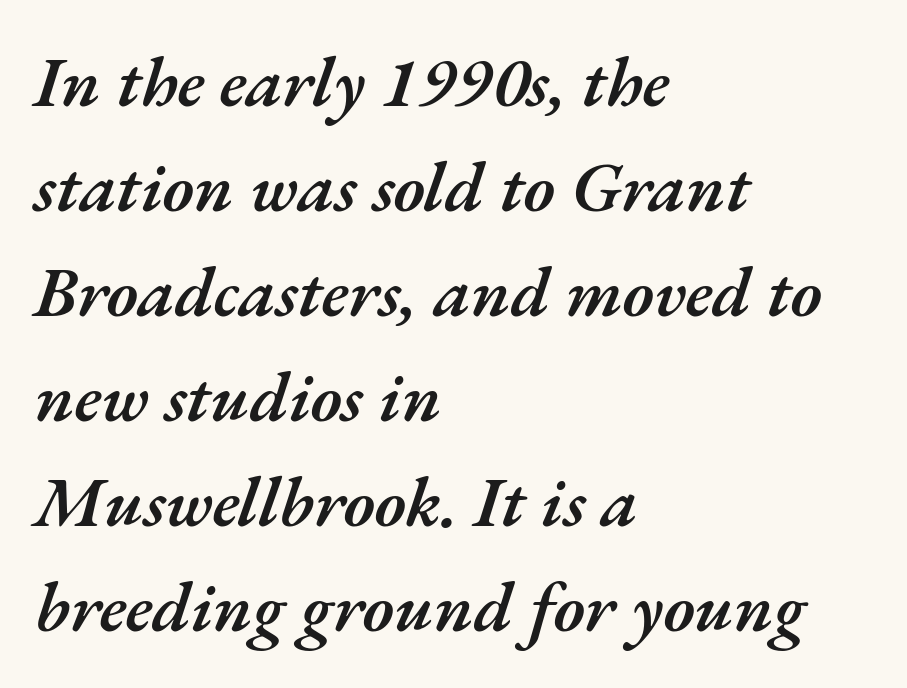
{"italic": "yes", "lean": "right", "slant_degrees": 17, "bold": "semi", "weight": "semibold", "width": "normal", "stroke_contrast": "medium", "x_height": "small", "monospaced": "no", "underline": "no", "align": "left", "line_spacing": "normal", "line_spacing_ratio": 1.48, "letter_spacing": "normal", "letter_spacing_em": 0.0, "glyph_px": 71}
